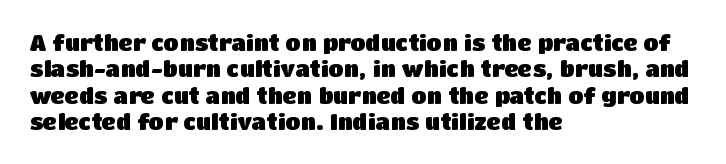
Stroke thickness is high; the sample reads as a true bold. Underline: absent. The horizontal fit of the characters is conventional and even. Do the letters lean? They stand straight. Horizontal alignment here is leftward, the default for most running prose.
